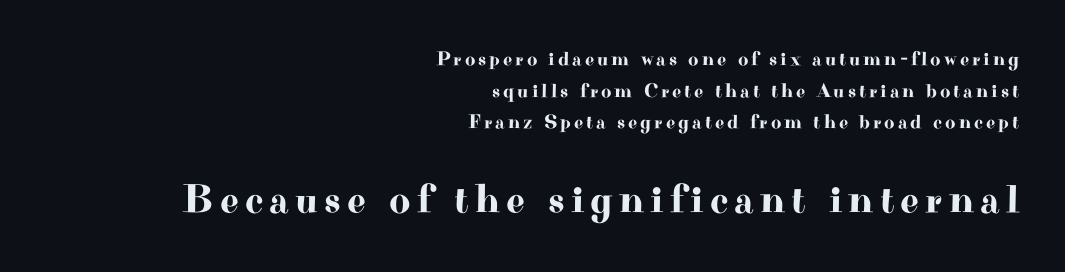
Every row of glyphs terminates at an identical x-position on the right. Looks like regular typesetting: each glyph gets only the width it needs. Do the letters lean? They stand straight. This rendering features lettering with no underline. The designer went with a serif here, giving each stem small feet.
